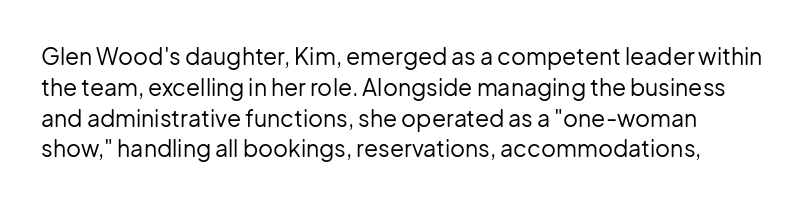
Descenders are the only things crossing below the line. The font sits on the lighter half of the weight spectrum, regular included. Does the copy run flush right? No — it runs flush left. Vertically, the passage feels balanced, rows spaced as you'd expect.
